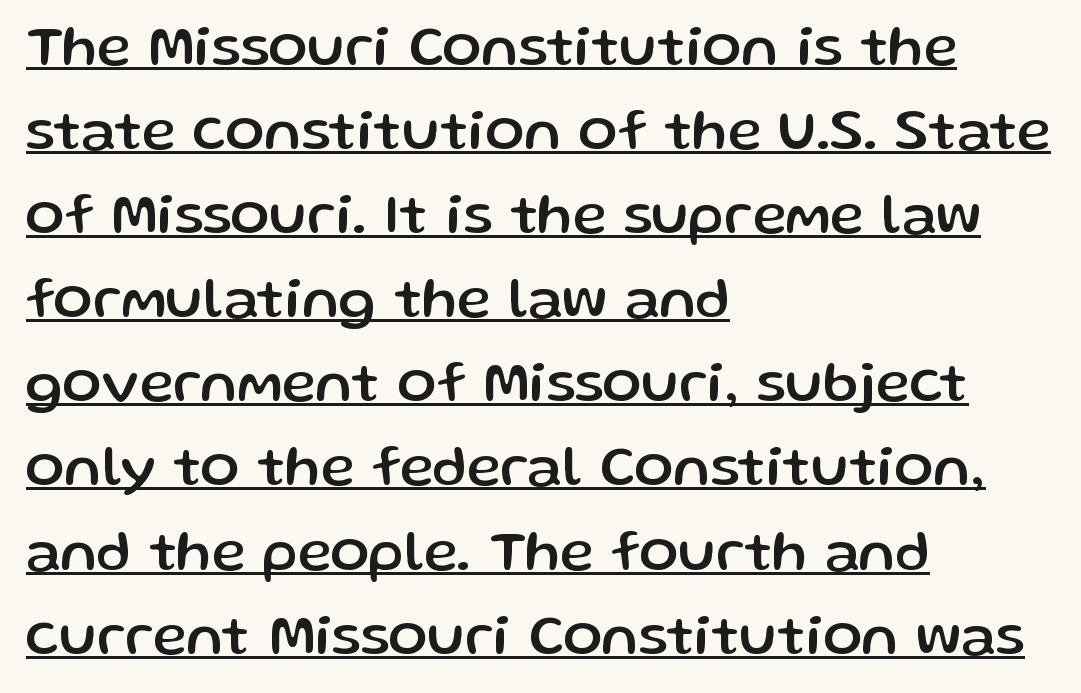
The image shows 58 px sans-serif type, upright; set left-aligned, normal line spacing (1.45x), normal letter spacing, underlined; low stroke contrast and a medium x-height.
